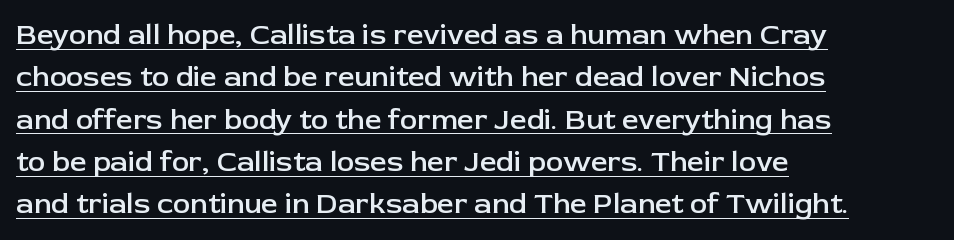
{"serif": "no", "italic": "no", "bold": "semi", "weight": "semibold", "width": "normal", "stroke_contrast": "low", "x_height": "medium", "monospaced": "no", "underline": "yes", "align": "left", "line_spacing": "normal", "line_spacing_ratio": 1.46, "letter_spacing": "normal", "letter_spacing_em": 0.0, "glyph_px": 29}
